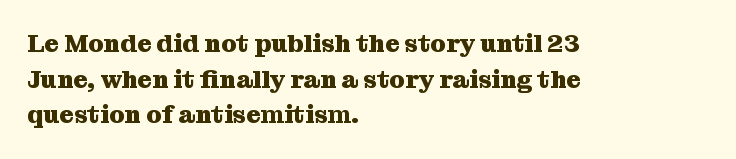
{"italic": "no", "bold": "yes", "underline": "no", "align": "left", "line_spacing": "normal", "line_spacing_ratio": 1.43, "letter_spacing": "normal", "letter_spacing_em": 0.0, "glyph_px": 25}
